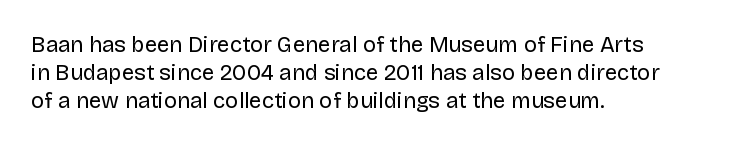
Normally led — the rows are evenly, conventionally spaced. Underlining? Definitely not there. The axis of the letterforms is exactly vertical. The passage is arranged the way most books set body copy — flush left. Default kerning and tracking; the words read as compact shapes.
